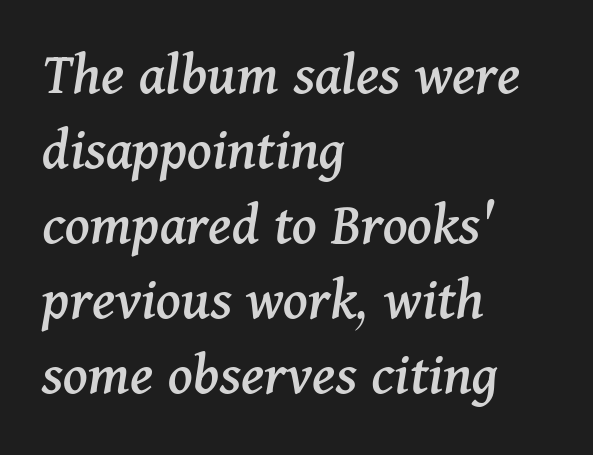
The image shows 61 px serif type, italic (leaning right); set left-aligned, line spacing 1.23x, normal letter spacing, not underlined; medium stroke contrast and a medium x-height.
